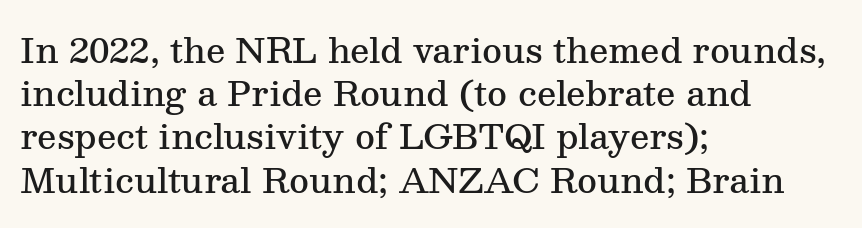
The letters are semibold — heavier than regular but short of a full bold. One glance says typical: line gaps are just what's usual. Any mark beneath the type? The region is blank. Character widths vary here, with narrow letters taking less room than wide ones.
